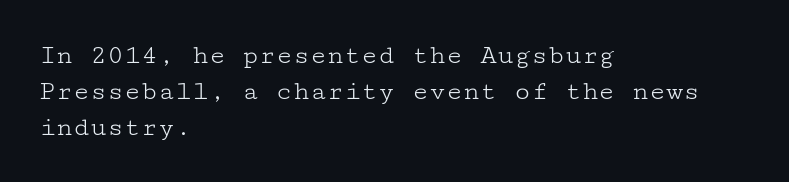
The image shows 28 px light, wide serif type, upright; set left-aligned, normal line spacing (1.28x), normal letter spacing, not underlined; low stroke contrast and a medium x-height.
